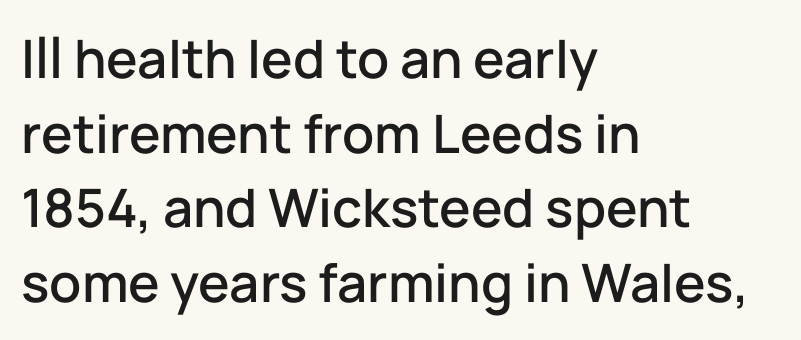
Q: Is the text italic (slanted)? A: No, it is upright.
Q: Is the typeface a serif or a sans-serif typeface? A: Sans-serif.
Q: Is the text underlined? A: No.
Q: How is the paragraph aligned? A: Left-aligned.
Q: Is the spacing between letters normal or unusually wide? A: Normal.
Q: Is the spacing between lines tight, normal or loose? A: Normal.
Q: Width (condensed, normal, or wide)? A: Normal.
Q: Stroke contrast? A: Low.
Q: x-height? A: Medium.
Q: Monospaced? A: No.
